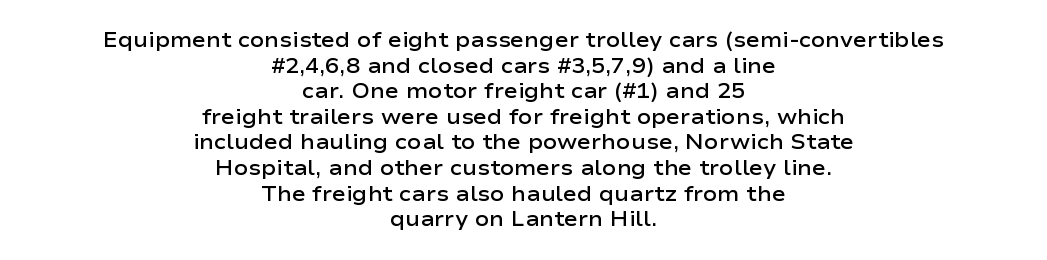
{"italic": "no", "bold": "semi", "underline": "no", "align": "center", "line_spacing_ratio": 1.22, "letter_spacing": "normal", "letter_spacing_em": 0.0, "glyph_px": 21}
